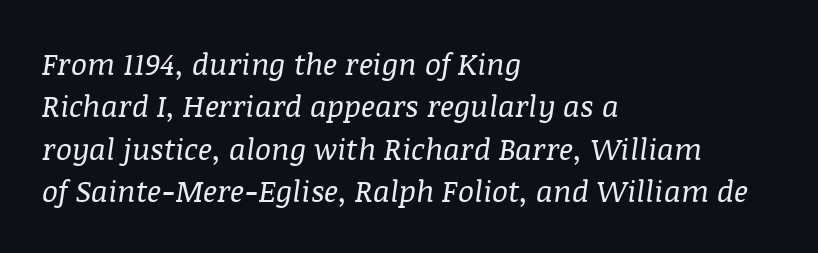
The image shows 30 px regular-weight serif type, italic (leaning right); set left-aligned, normal line spacing (1.41x), normal letter spacing, not underlined; medium stroke contrast and a large x-height.
